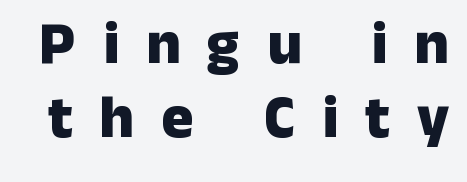
The image shows 60 px heavy sans-serif type, upright; set line spacing 1.23x, unusually wide letter spacing (+0.45 em), not underlined; low stroke contrast and a medium x-height.
